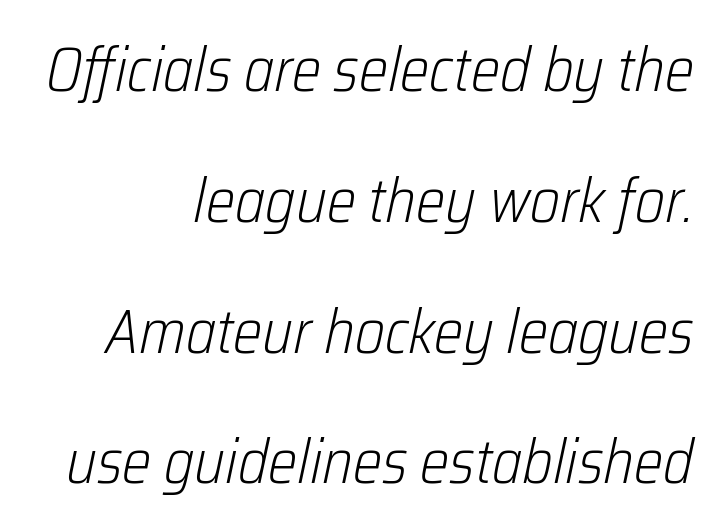
On a weight scale, this lands at 450 or below. The type is set solid horizontally, with unmodified tracking. Leading is clearly above the norm, producing a sparse column. Letters rest on an invisible, unmarked baseline. An italicized treatment has been applied to the whole sample.
